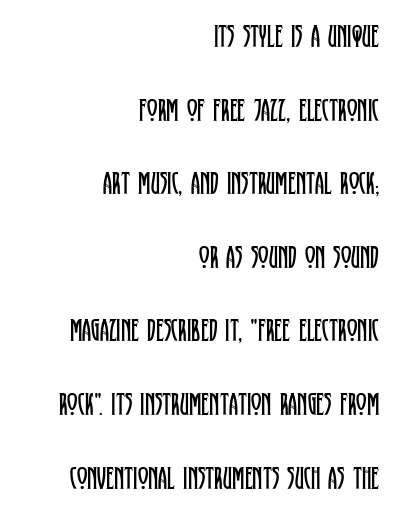
{"serif": "yes", "italic": "no", "bold": "no", "weight": "regular", "width": "condensed", "stroke_contrast": "low", "x_height": "large", "monospaced": "no", "underline": "no", "align": "right", "line_spacing": "loose", "line_spacing_ratio": 2.3, "letter_spacing": "normal", "letter_spacing_em": 0.0, "glyph_px": 32}
